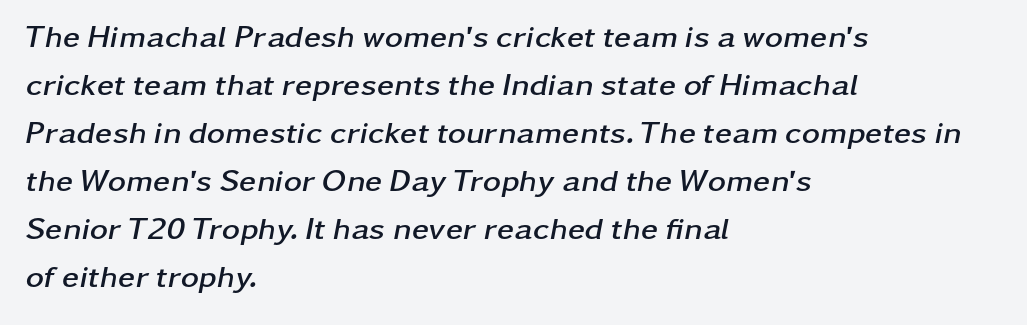
Q: Is the text bold? A: Yes.
Q: Is the text italic (slanted)? A: Yes, it leans right by about 11 degrees.
Q: Is the text underlined? A: No.
Q: How is the paragraph aligned? A: Left-aligned.
Q: Is the spacing between letters normal or unusually wide? A: Normal.
Q: Is the spacing between lines tight, normal or loose? A: Normal.
Q: Width (condensed, normal, or wide)? A: Wide.
Q: Stroke contrast? A: Low.
Q: x-height? A: Medium.
Q: Monospaced? A: No.
